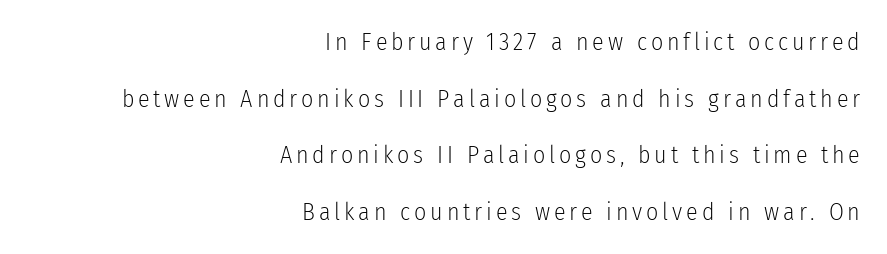
{"italic": "no", "bold": "no", "underline": "no", "align": "right", "line_spacing": "loose", "line_spacing_ratio": 2.36, "glyph_px": 24}
